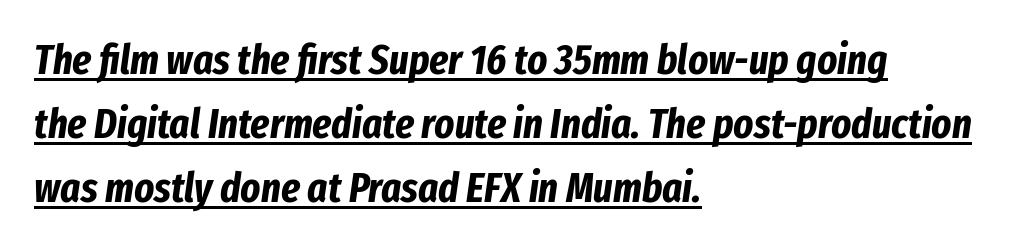
The image shows 42 px bold, condensed type, italic (leaning right); set left-aligned, normal line spacing (1.52x), normal letter spacing, underlined; low stroke contrast and a medium x-height.
